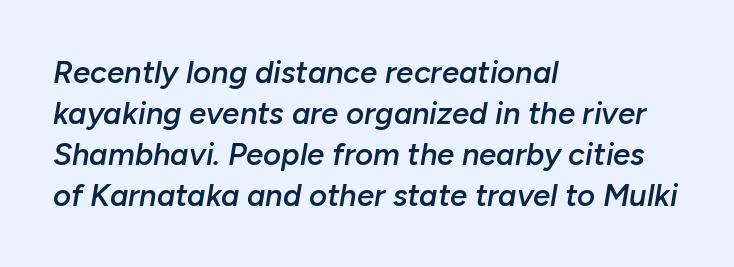
Q: Is the text bold? A: Semi-bold.
Q: Is the text italic (slanted)? A: Yes, it leans right by about 10 degrees.
Q: Is the text underlined? A: No.
Q: How is the paragraph aligned? A: Left-aligned.
Q: Is the spacing between letters normal or unusually wide? A: Normal.
Q: Is the spacing between lines tight, normal or loose? A: Normal.
Q: Width (condensed, normal, or wide)? A: Normal.
Q: Stroke contrast? A: Low.
Q: x-height? A: Medium.
Q: Monospaced? A: No.
